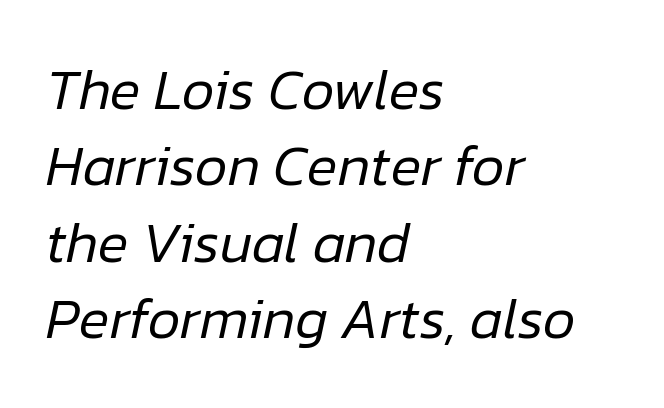
{"italic": "yes", "lean": "right", "slant_degrees": 12, "bold": "no", "weight": "regular", "width": "normal", "stroke_contrast": "low", "x_height": "medium", "monospaced": "no", "underline": "no", "align": "left", "line_spacing": "normal", "line_spacing_ratio": 1.34, "letter_spacing": "normal", "letter_spacing_em": 0.0, "glyph_px": 57}
